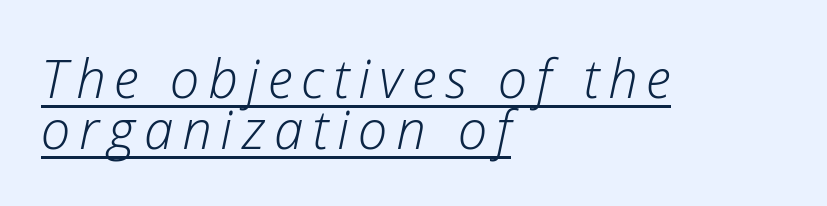
Caption: lettering with a line underneath. What's the leading like? Squeezed, with rows nearly overlapping. The text carries the slant typical of an italic or oblique font. Character widths vary here, with narrow letters taking less room than wide ones. Layout note: lines flush left. This reads as an unemphasized weight, regular at the heaviest.
